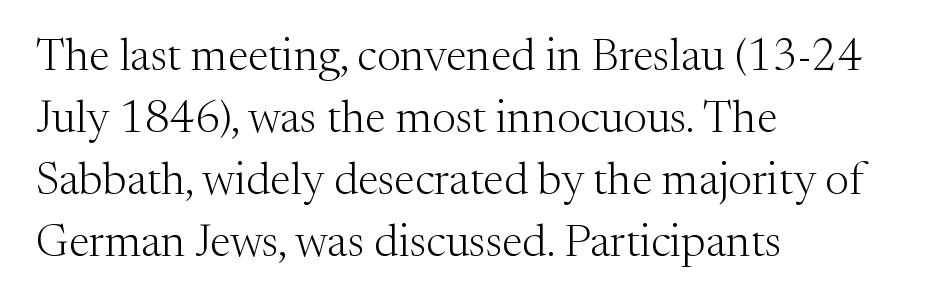
The image shows 45 px light serif type, upright; set left-aligned, normal line spacing (1.38x), normal letter spacing, not underlined; medium stroke contrast and a medium x-height.
